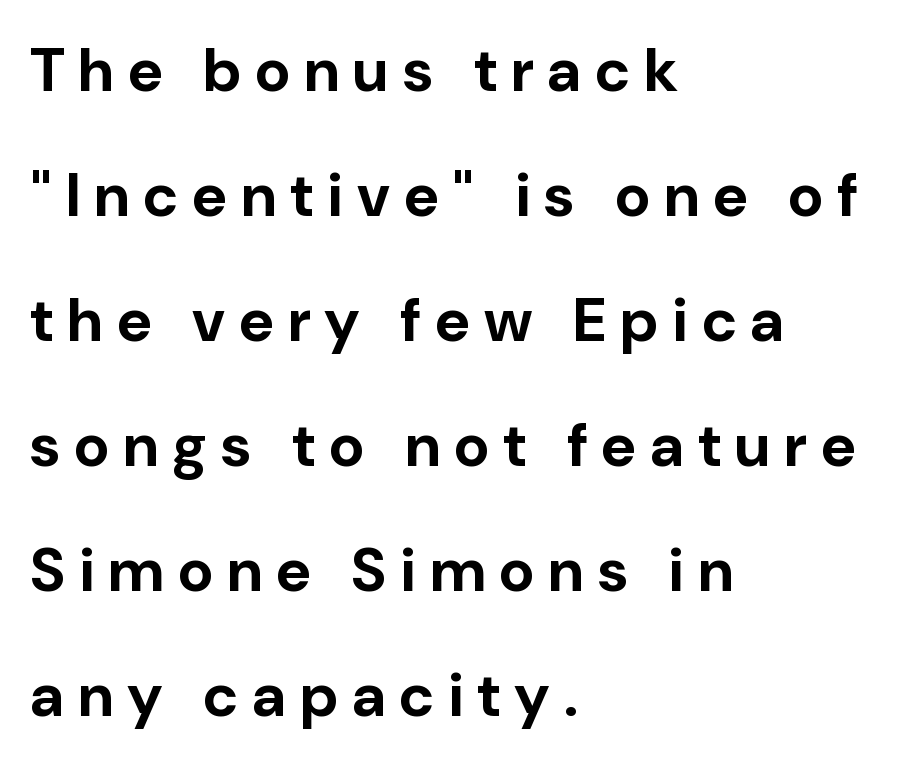
{"serif": "no", "italic": "no", "bold": "yes", "weight": "bold", "width": "normal", "stroke_contrast": "low", "x_height": "medium", "monospaced": "no", "underline": "no", "align": "left", "line_spacing": "loose", "line_spacing_ratio": 2.05, "letter_spacing": "wide", "letter_spacing_em": 0.23, "glyph_px": 61}
